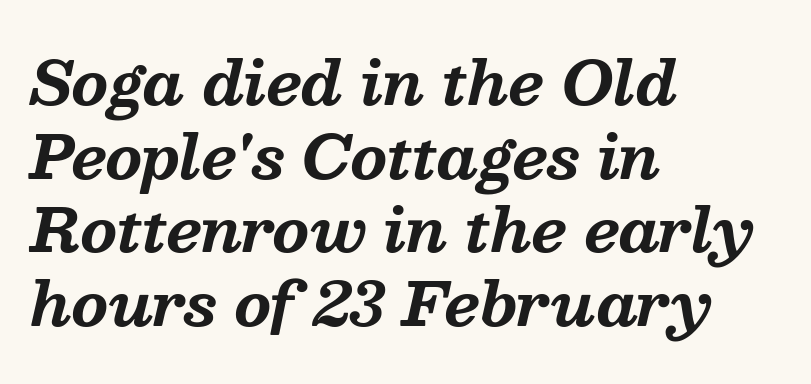
The image shows 59 px bold serif type, italic (leaning right); set left-aligned, normal line spacing (1.25x), normal letter spacing, not underlined; medium stroke contrast and a medium x-height.
